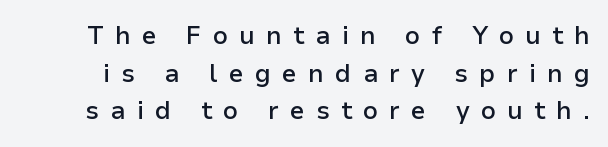
Each new line begins a customary step beneath the previous one. The space directly below the letters is spotless. Its strokes are somewhat broadened, the hallmark of semibold type. Students, note that the glyphs here are deliberately spaced far apart. A roman cut, with each character standing at attention.
